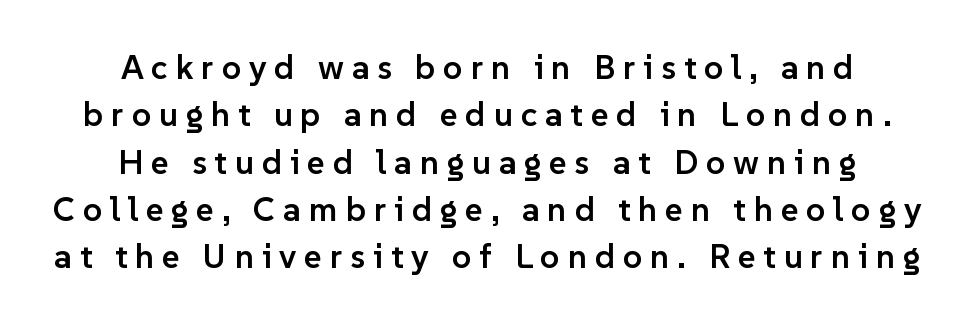
The letterforms stand isolated, each surrounded by extra space. Beneath every word, the page is bare. Look at the stroke-to-counter ratio: somewhat heavy, a semibold. The lines are quadded center. Each letter keeps its own natural width here, so spacing adapts to shape.
